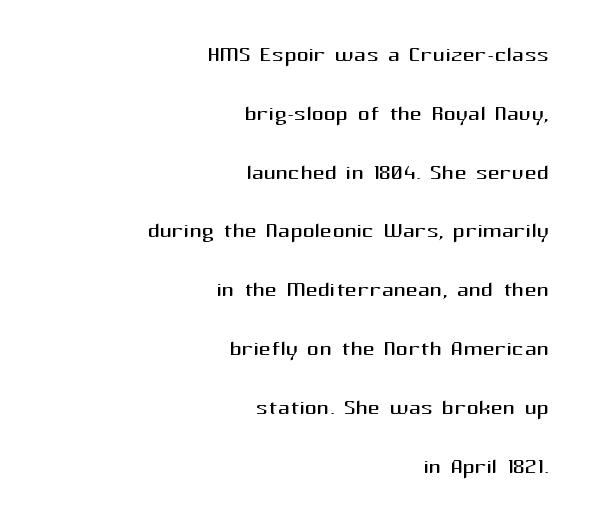
Q: Is the text bold? A: No.
Q: Is the text italic (slanted)? A: No, it is upright.
Q: Is the typeface a serif or a sans-serif typeface? A: Sans-serif.
Q: Is the text underlined? A: No.
Q: How is the paragraph aligned? A: Right-aligned.
Q: Is the spacing between letters normal or unusually wide? A: Normal.
Q: Is the spacing between lines tight, normal or loose? A: Loose.
Q: Width (condensed, normal, or wide)? A: Normal.
Q: Stroke contrast? A: Medium.
Q: x-height? A: Medium.
Q: Monospaced? A: No.
